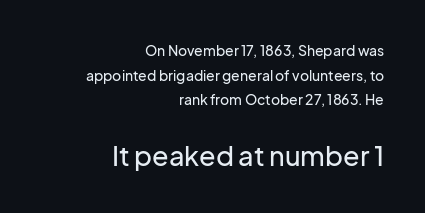
The image shows 27 px text type, upright; set right-aligned, line spacing 1.76x, normal letter spacing, not underlined; the second (bottom) block is 1.93x larger.
